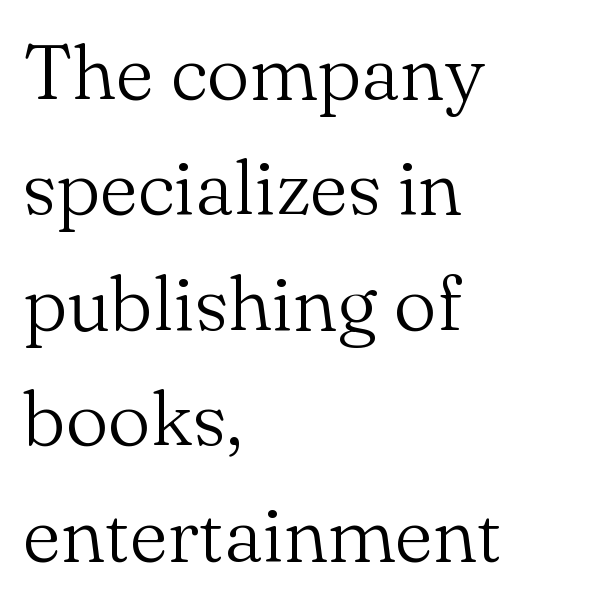
Small tapered or slab feet sit at the stroke ends, so this counts as serif. One glance says typical: line gaps are just what's usual. Typeset ragged right — the left edge is the straight one. The font sits on the lighter half of the weight spectrum, regular included. Rule under the text: the space is simply empty.
